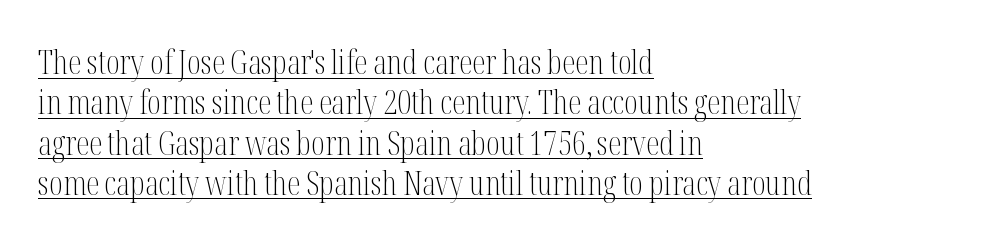
Q: Is the text bold? A: No.
Q: Is the text italic (slanted)? A: No, it is upright.
Q: Is the typeface a serif or a sans-serif typeface? A: Serif.
Q: Is the text underlined? A: Yes.
Q: How is the paragraph aligned? A: Left-aligned.
Q: Is the spacing between letters normal or unusually wide? A: Normal.
Q: Width (condensed, normal, or wide)? A: Condensed.
Q: Stroke contrast? A: Medium.
Q: x-height? A: Medium.
Q: Monospaced? A: No.
